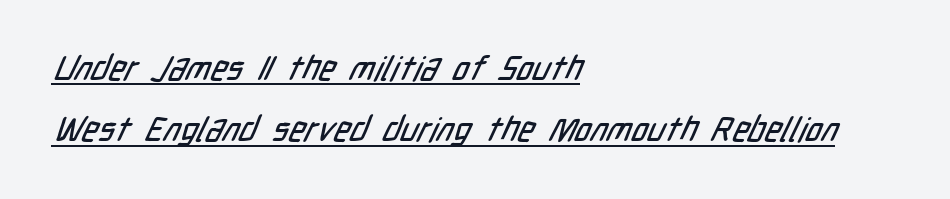
{"serif": "no", "width": "condensed", "stroke_contrast": "low", "x_height": "medium", "monospaced": "no", "underline": "yes", "align": "left", "line_spacing_ratio": 1.8, "letter_spacing": "normal", "letter_spacing_em": 0.0, "glyph_px": 34}
